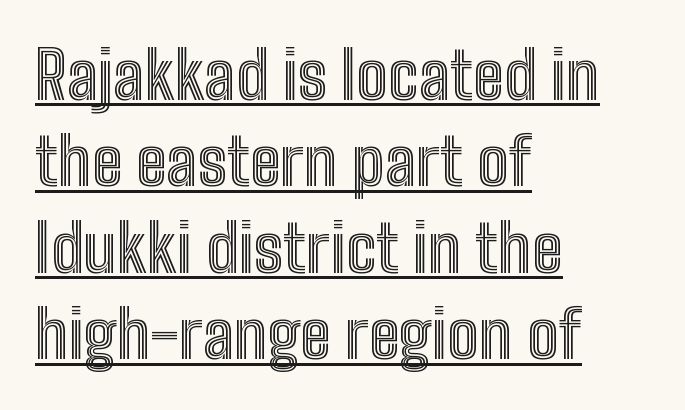
{"italic": "no", "width": "condensed", "x_height": "medium", "monospaced": "no", "underline": "yes", "align": "left", "line_spacing": "normal", "line_spacing_ratio": 1.31, "letter_spacing": "normal", "letter_spacing_em": 0.0, "glyph_px": 66}
